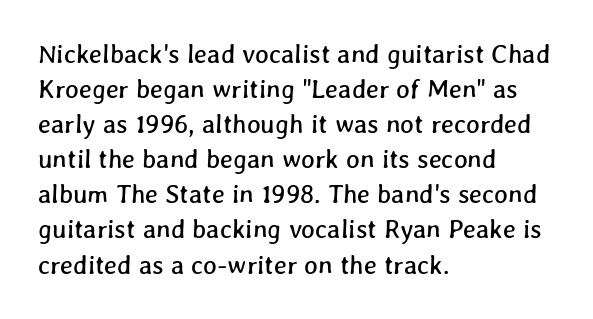
The image shows 26 px text type; set left-aligned, normal line spacing (1.35x), normal letter spacing, not underlined.
